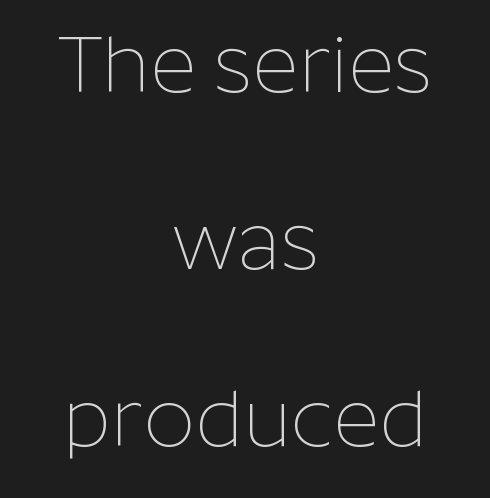
{"serif": "no", "italic": "no", "bold": "no", "weight": "thin", "width": "normal", "stroke_contrast": "low", "x_height": "medium", "monospaced": "no", "underline": "no", "align": "center", "line_spacing": "loose", "line_spacing_ratio": 2.21, "letter_spacing": "normal", "letter_spacing_em": 0.0, "glyph_px": 80}
